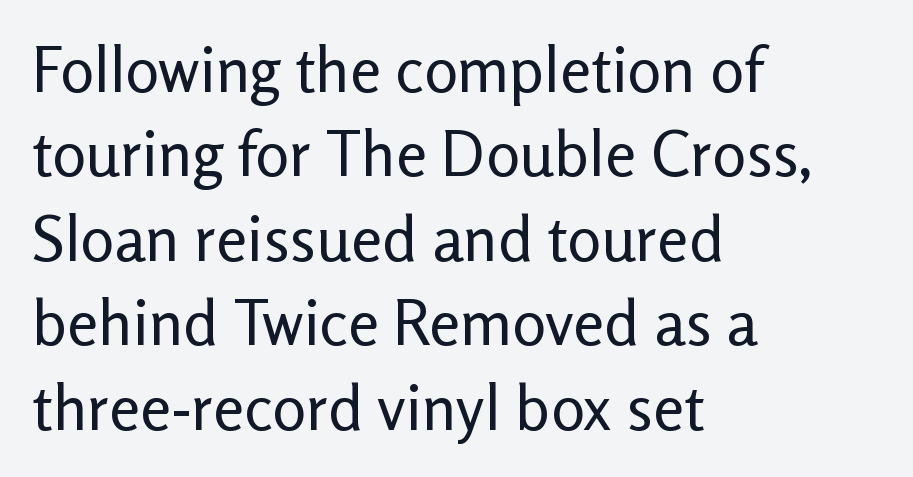
Is the block centered? No — it sits flush against the left margin. Does the leading feel generous? No, just average. The typeface has the unassuming heft of standard copy or less. The gap between lines stays unmarked.
